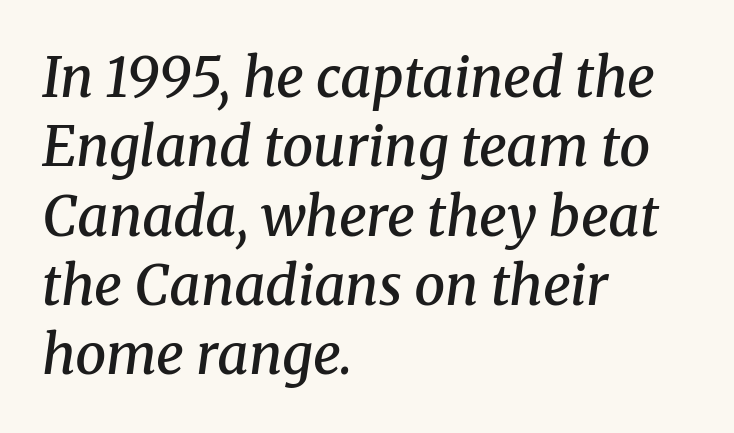
Caption: semibold face, moderately heavy strokes. The text carries the slant typical of an italic or oblique font. A typesetter would call this proportional, since set widths differ per character. Honestly, the letter spacing is just normal — you wouldn't notice it. The text block is weighted toward the left margin, trailing off unevenly rightward. The letters carry serifs — small finishing strokes at the ends of their stems.
